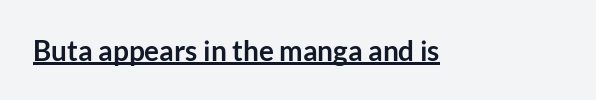
The image shows 28 px semibold sans-serif type, upright; set normal letter spacing, underlined; low stroke contrast and a medium x-height.
